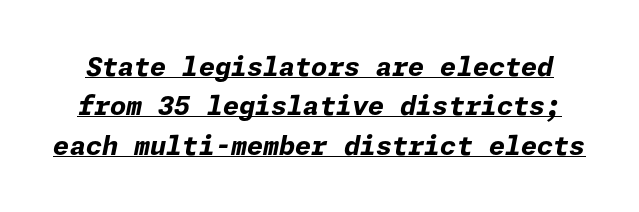
Like a heading marked for emphasis, these lines bear an underscore. In terms of leading, this rendering sits right in the middle. In terms of weight, the rendering is a true, heavy bold. When letters slant like this, we call the style italic. The letterforms sit shoulder to shoulder at normal distance.
